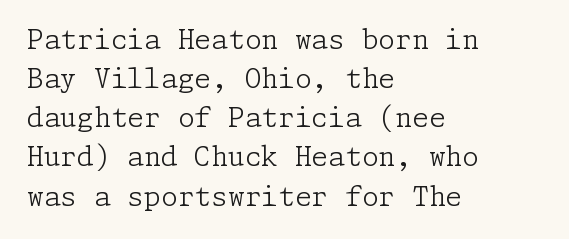
{"italic": "no", "bold": "no", "underline": "no", "align": "left", "line_spacing": "normal", "line_spacing_ratio": 1.45, "letter_spacing": "normal", "letter_spacing_em": 0.0, "glyph_px": 27}
